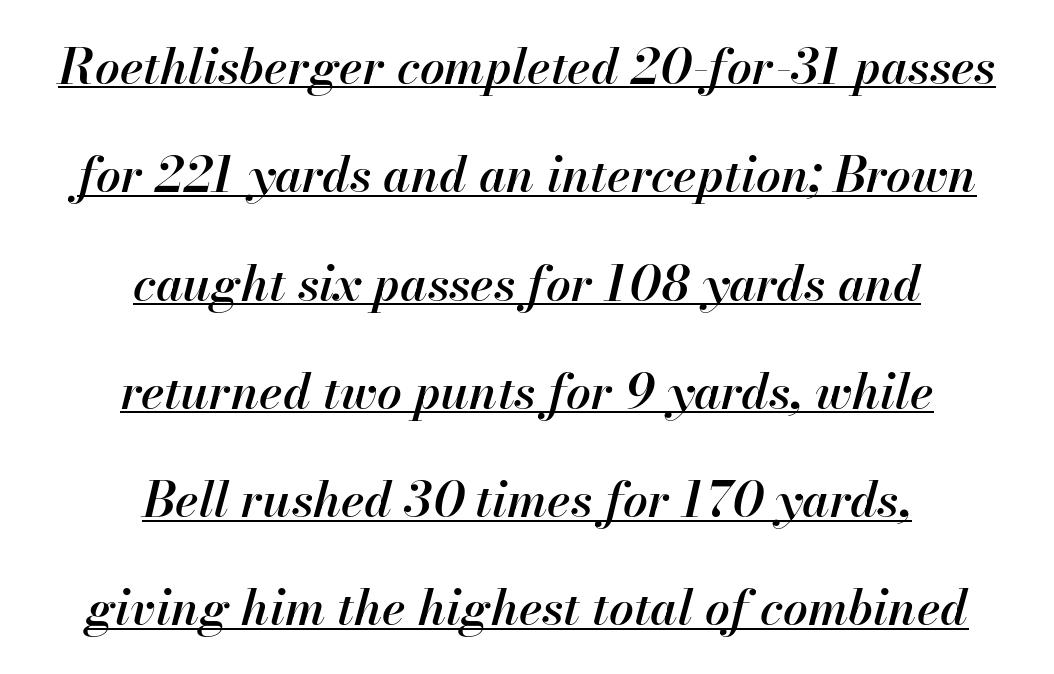
The image shows 49 px semibold type, italic (leaning right); set centered, loose line spacing (2.21x), normal letter spacing, underlined; high stroke contrast and a small x-height.
